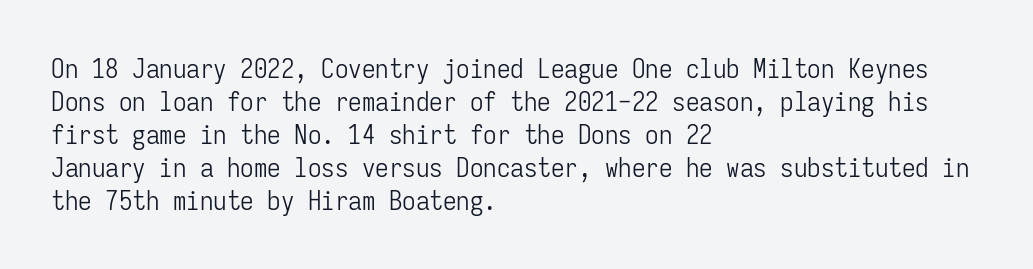
{"italic": "no", "bold": "no", "underline": "no", "align": "left", "line_spacing_ratio": 1.22, "letter_spacing": "normal", "letter_spacing_em": 0.0, "glyph_px": 27}
